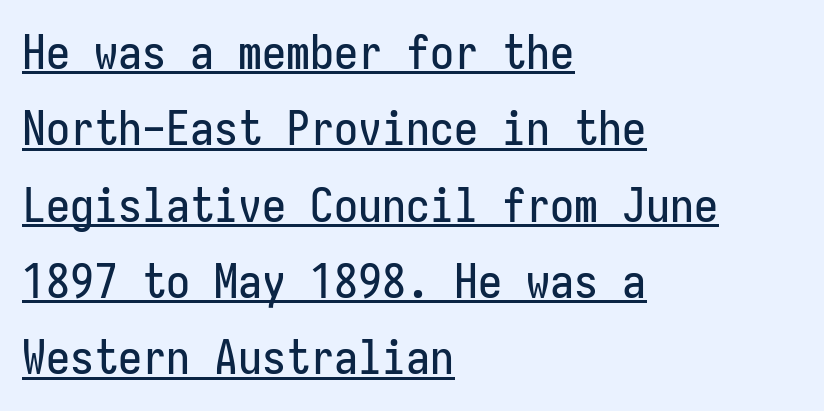
The image shows 48 px condensed sans-serif type, upright, monospaced; set left-aligned, normal line spacing (1.59x), normal letter spacing, underlined; low stroke contrast and a medium x-height.
